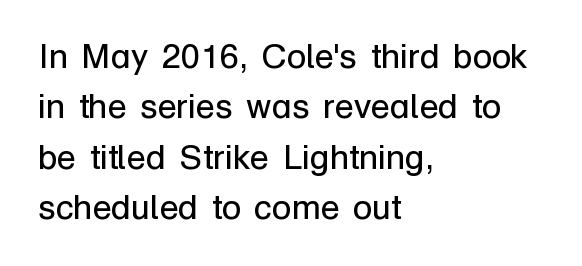
The image shows 35 px regular-weight sans-serif type, upright; set left-aligned, normal line spacing (1.44x), normal letter spacing, not underlined; low stroke contrast and a medium x-height.
